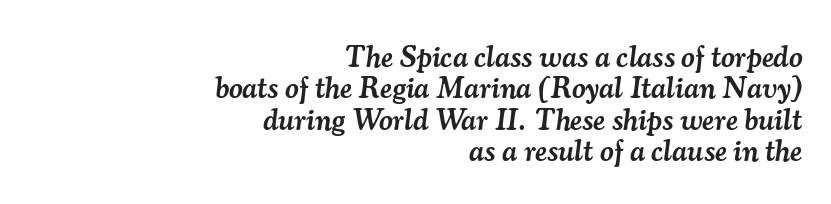
The image shows 30 px semibold serif type, italic (leaning right); set right-aligned, tight line spacing (1.05x), normal letter spacing, not underlined; medium stroke contrast and a small x-height.
